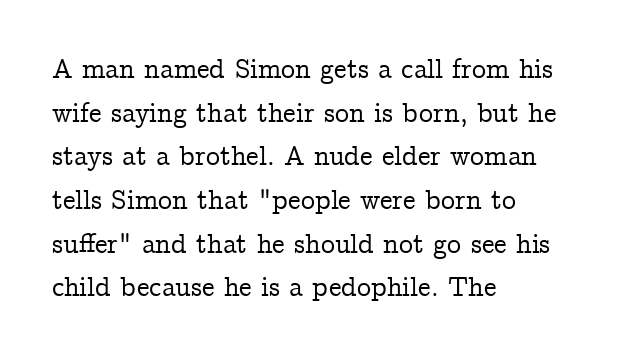
Q: Is the text italic (slanted)? A: No, it is upright.
Q: Is the typeface a serif or a sans-serif typeface? A: Serif.
Q: Is the text underlined? A: No.
Q: How is the paragraph aligned? A: Left-aligned.
Q: Is the spacing between letters normal or unusually wide? A: Normal.
Q: Is the spacing between lines tight, normal or loose? A: Normal.
Q: Width (condensed, normal, or wide)? A: Normal.
Q: Stroke contrast? A: Low.
Q: x-height? A: Medium.
Q: Monospaced? A: No.
